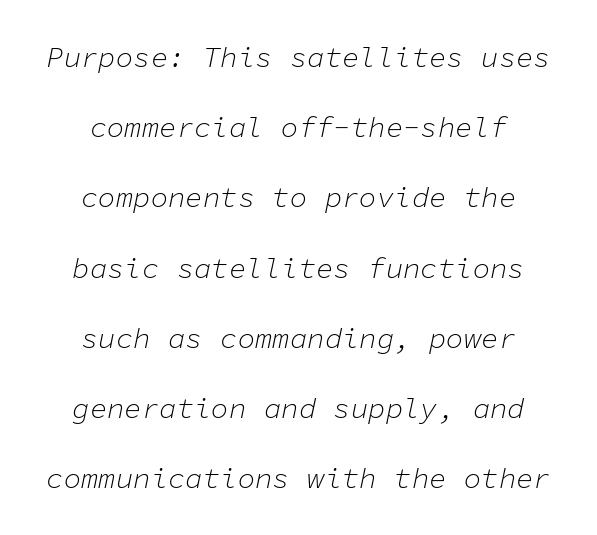
{"italic": "yes", "lean": "right", "slant_degrees": 11, "bold": "no", "weight": "light", "width": "normal", "stroke_contrast": "low", "x_height": "medium", "monospaced": "yes", "underline": "no", "align": "center", "line_spacing": "loose", "line_spacing_ratio": 2.42, "letter_spacing": "normal", "letter_spacing_em": 0.0, "glyph_px": 29}
